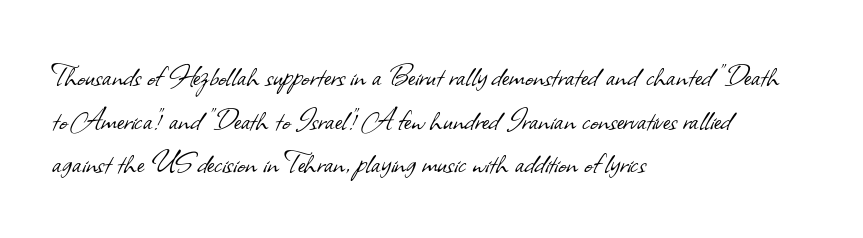
The image shows 35 px light sans-serif type; set left-aligned, normal line spacing (1.25x), normal letter spacing, not underlined; low stroke contrast and a small x-height.
